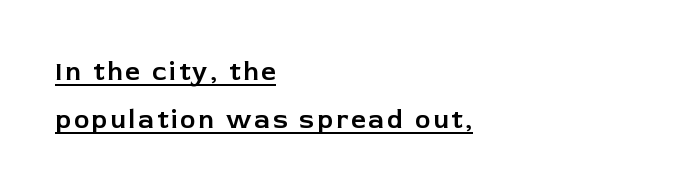
The image shows 26 px text type, upright; set left-aligned, line spacing 1.84x, underlined.
